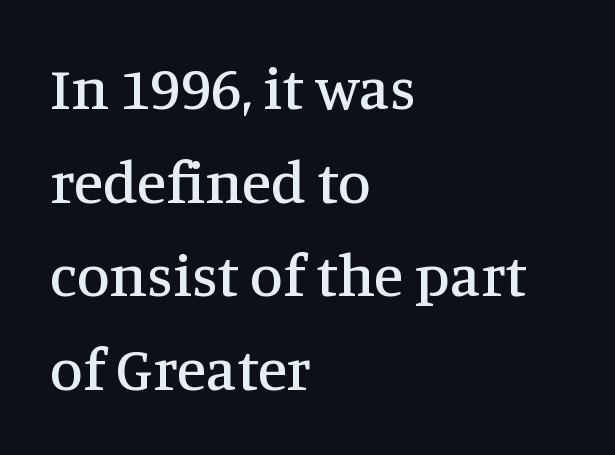
Students, observe: this is what conventionally led text looks like. These lines were composed using upright roman letters. Beneath every word, the page is bare. Here the designer chose a conventional face with non-uniform glyph widths. No extra tracking has been applied to these lines.
